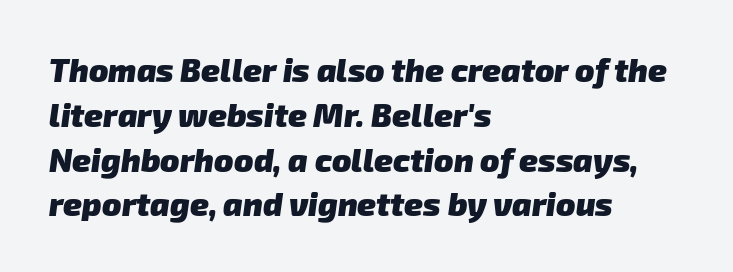
The image shows 32 px heavy sans-serif type; set left-aligned, normal line spacing (1.4x), normal letter spacing, not underlined; low stroke contrast and a medium x-height.
